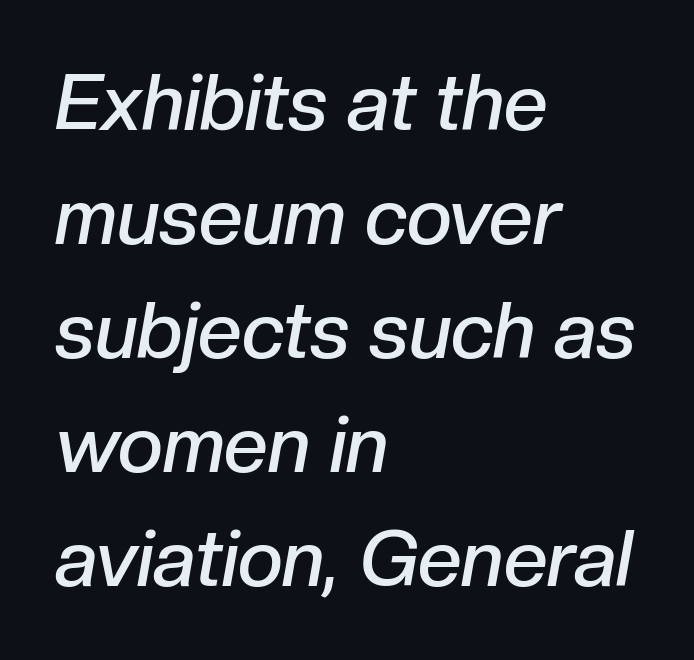
{"italic": "yes", "lean": "right", "slant_degrees": 10, "bold": "semi", "weight": "semibold", "width": "normal", "stroke_contrast": "low", "x_height": "medium", "monospaced": "no", "underline": "no", "align": "left", "line_spacing": "normal", "line_spacing_ratio": 1.46, "letter_spacing": "normal", "letter_spacing_em": 0.0, "glyph_px": 78}
